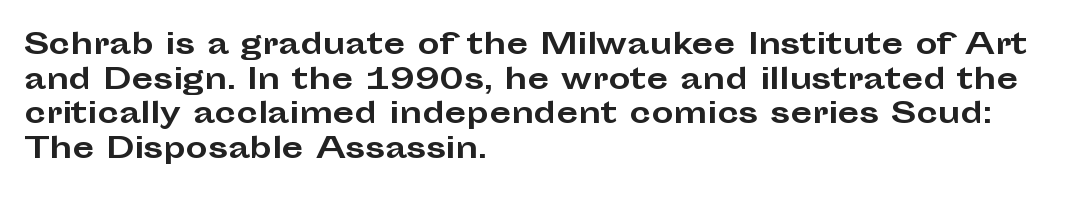
Q: Is the text bold? A: Yes.
Q: Is the text italic (slanted)? A: No, it is upright.
Q: Is the typeface a serif or a sans-serif typeface? A: Sans-serif.
Q: Is the text underlined? A: No.
Q: How is the paragraph aligned? A: Left-aligned.
Q: Is the spacing between letters normal or unusually wide? A: Normal.
Q: Width (condensed, normal, or wide)? A: Wide.
Q: Stroke contrast? A: Low.
Q: x-height? A: Medium.
Q: Monospaced? A: No.
